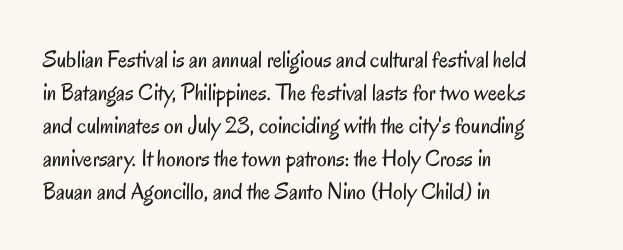
The image shows 24 px text type, upright; set left-aligned, normal line spacing (1.37x), normal letter spacing, not underlined.
